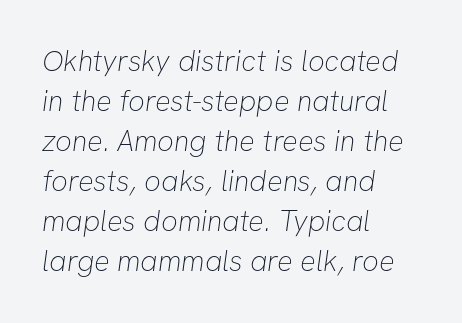
{"serif": "no", "bold": "no", "weight": "thin", "width": "normal", "stroke_contrast": "low", "x_height": "medium", "monospaced": "no", "underline": "no", "align": "left", "line_spacing": "normal", "line_spacing_ratio": 1.38, "letter_spacing": "normal", "letter_spacing_em": 0.0, "glyph_px": 29}
